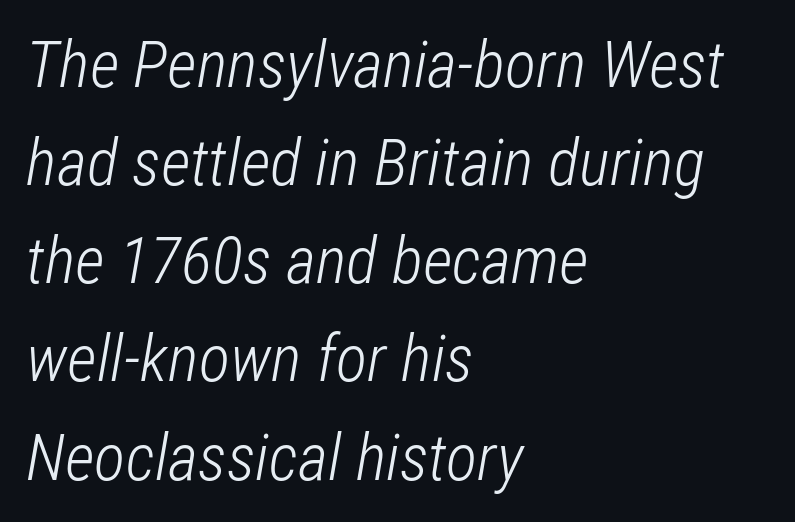
Q: Is the text bold? A: No.
Q: Is the text italic (slanted)? A: Yes, it leans right by about 12 degrees.
Q: Is the text underlined? A: No.
Q: How is the paragraph aligned? A: Left-aligned.
Q: Is the spacing between letters normal or unusually wide? A: Normal.
Q: Is the spacing between lines tight, normal or loose? A: Normal.
Q: Width (condensed, normal, or wide)? A: Condensed.
Q: Stroke contrast? A: Low.
Q: x-height? A: Medium.
Q: Monospaced? A: No.
